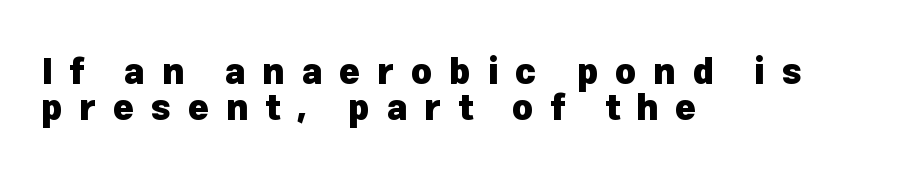
Only glyphs here, with clear space below each row. These lines are composed in type without serifs. Spacing verdict: proportional, widths tailored to each character. Whoever set this chose condensed vertical rhythm over breathing room. Weight check: bold — yes, fully. Substantial extra tracking has been applied to these lines.
